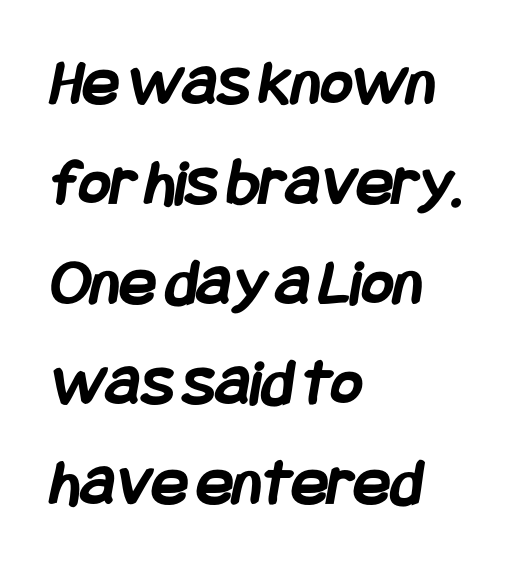
The strip under each line holds only bare page. The rendering shows plain stroke endings on the letterforms — a sans-serif design. Compared with a centered layout, this one pins lines to the left instead. In terms of leading, this rendering sits right in the middle. The font is running at its bold setting. Glyph-to-glyph distance matches everyday printed text.
